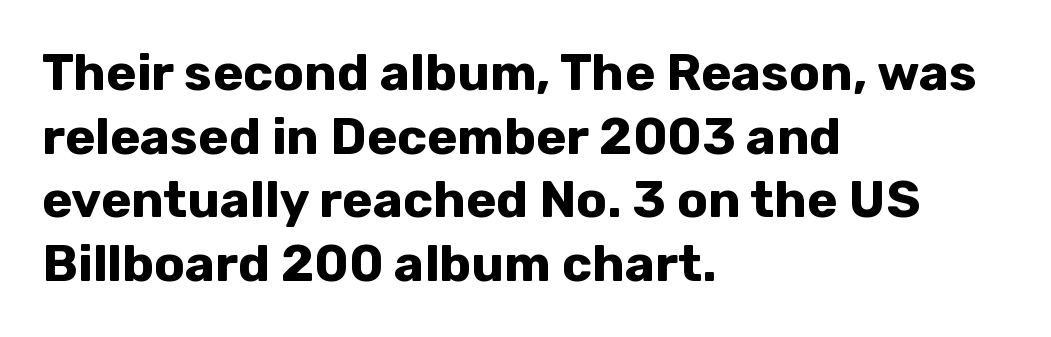
The letters sit at their default tracking, neither squeezed nor spread. Italic: no, the glyphs are upright roman. Here the designer chose a conventional face with non-uniform glyph widths. Each row of text sits above clean, open space. Does the copy run flush right? No — it runs flush left.
